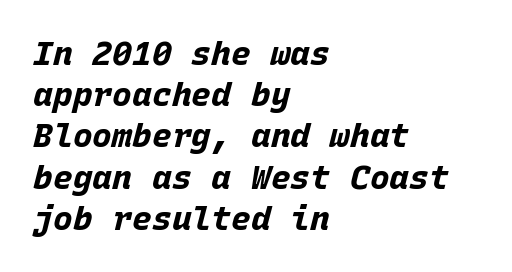
Q: Is the text bold? A: Yes.
Q: Is the text italic (slanted)? A: Yes, it leans right by about 15 degrees.
Q: Is the text underlined? A: No.
Q: How is the paragraph aligned? A: Left-aligned.
Q: Is the spacing between letters normal or unusually wide? A: Normal.
Q: Is the spacing between lines tight, normal or loose? A: Normal.
Q: Width (condensed, normal, or wide)? A: Normal.
Q: Stroke contrast? A: Low.
Q: x-height? A: Large.
Q: Monospaced? A: Yes.
